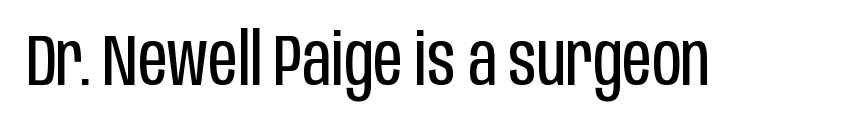
The image shows 72 px regular-weight, condensed sans-serif type, upright; set normal letter spacing, not underlined; low stroke contrast and a large x-height.
